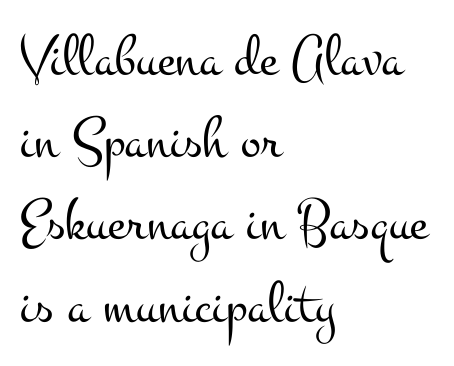
{"serif": "yes", "bold": "no", "weight": "light", "width": "wide", "stroke_contrast": "medium", "x_height": "small", "monospaced": "no", "underline": "no", "align": "left", "line_spacing": "normal", "line_spacing_ratio": 1.37, "letter_spacing": "normal", "letter_spacing_em": 0.0, "glyph_px": 60}
